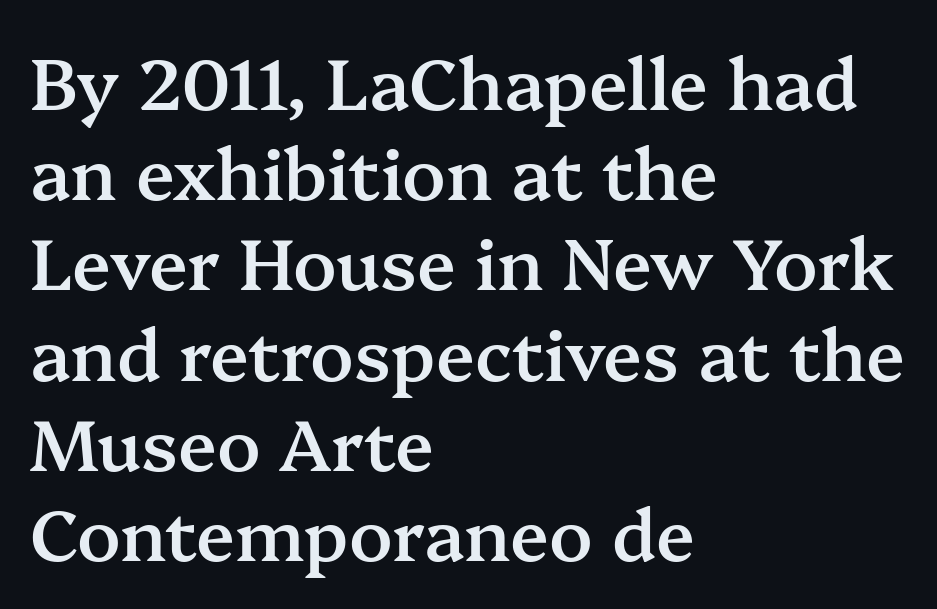
{"serif": "yes", "italic": "no", "bold": "semi", "weight": "semibold", "width": "normal", "stroke_contrast": "medium", "x_height": "medium", "monospaced": "no", "underline": "no", "align": "left", "line_spacing": "normal", "line_spacing_ratio": 1.27, "letter_spacing": "normal", "letter_spacing_em": 0.0, "glyph_px": 71}
